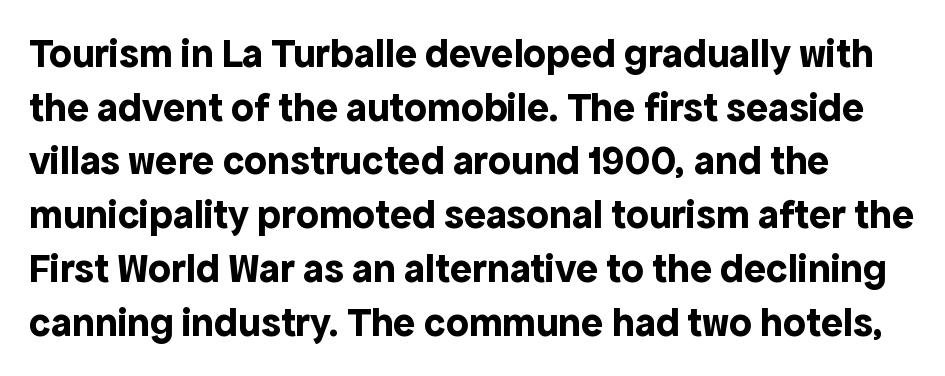
Think of a printed novel: that variable character pitch is what you see here. Look at the stroke-to-counter ratio: heavy, a bold. The words here are not underlined. What stands out about the letter spacing? Nothing — it is the standard amount. Style check: upright.
